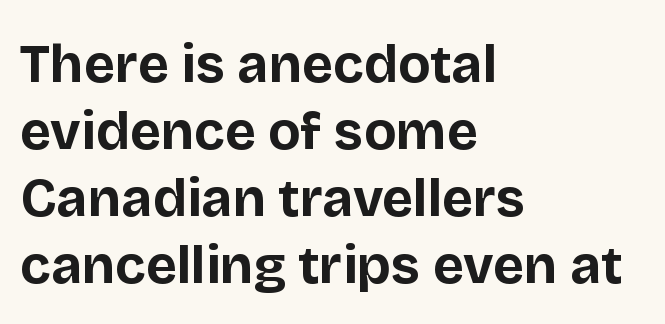
Which margin do the lines hug? The left one — the right edge is uneven. This sample has the flowing, uneven cadence of proportional lettering. Letterform terminals end flat and unadorned throughout the passage. How heavy is the stroke? Heavy — this is a bold. In terms of letterspacing, this is plain default setting.
